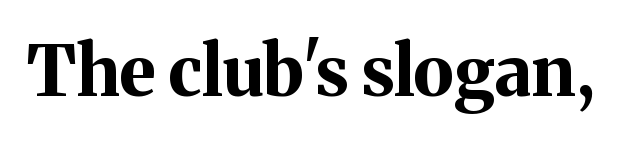
Each glyph is drawn with heavy, bold strokes. Designer's note — italics off, roman on. This rendering leaves character spacing at its baseline value. Descenders hang freely into open space. Is this a sans? No — the strokes have serifs. The letters advance in unequal steps, a hallmark of proportional type.
